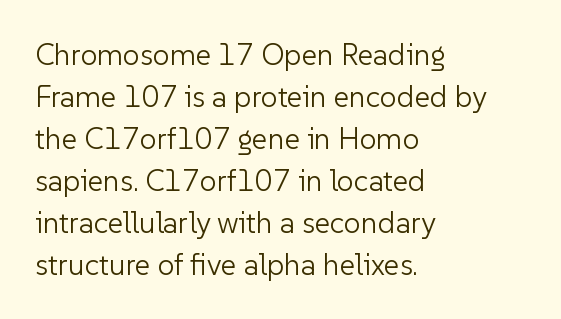
Q: Is the text bold? A: No.
Q: Is the text italic (slanted)? A: No, it is upright.
Q: Is the typeface a serif or a sans-serif typeface? A: Sans-serif.
Q: Is the text underlined? A: No.
Q: How is the paragraph aligned? A: Left-aligned.
Q: Is the spacing between letters normal or unusually wide? A: Normal.
Q: Is the spacing between lines tight, normal or loose? A: Normal.
Q: Width (condensed, normal, or wide)? A: Normal.
Q: Stroke contrast? A: Low.
Q: x-height? A: Medium.
Q: Monospaced? A: No.
